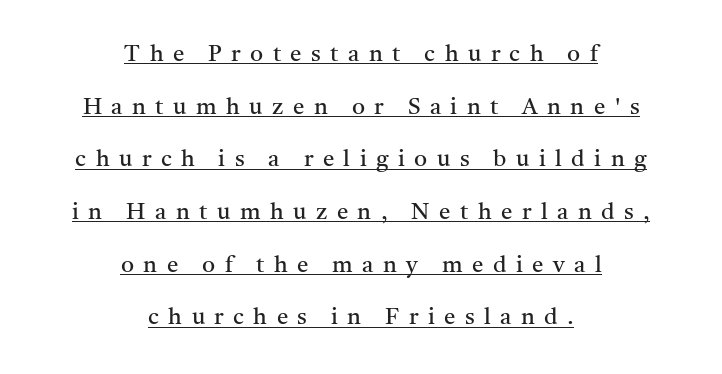
The image shows 23 px text type, upright; set centered, loose line spacing (2.29x), unusually wide letter spacing (+0.41 em), underlined.
